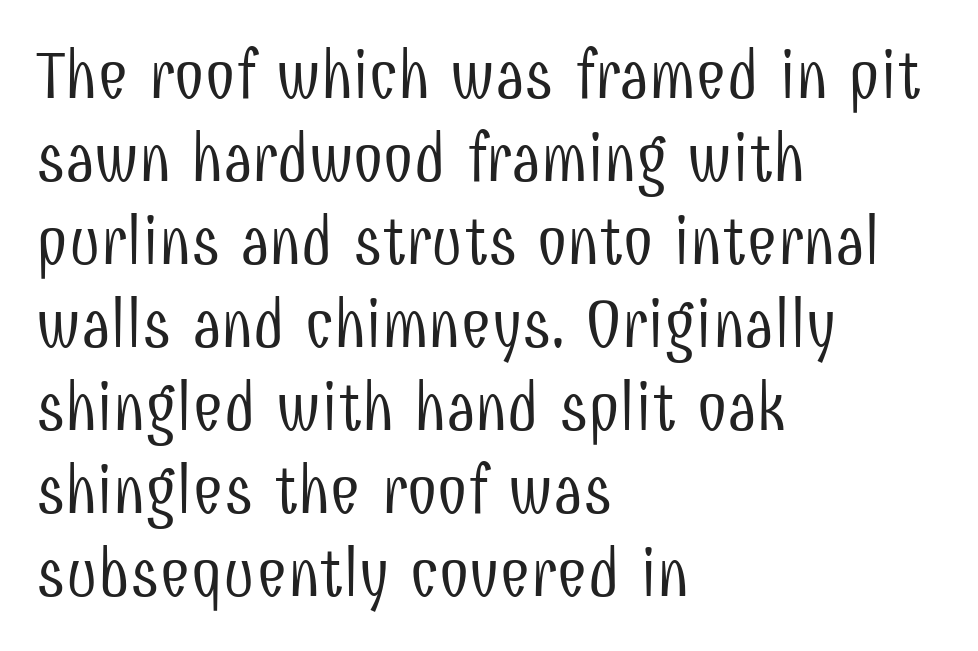
Q: Is the text bold? A: No.
Q: Is the text italic (slanted)? A: No, it is upright.
Q: Is the typeface a serif or a sans-serif typeface? A: Sans-serif.
Q: Is the text underlined? A: No.
Q: How is the paragraph aligned? A: Left-aligned.
Q: Is the spacing between letters normal or unusually wide? A: Normal.
Q: Width (condensed, normal, or wide)? A: Condensed.
Q: Stroke contrast? A: Low.
Q: x-height? A: Medium.
Q: Monospaced? A: No.
